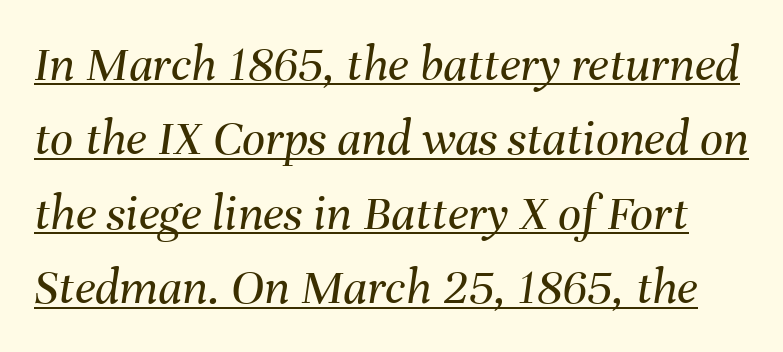
Q: Is the text bold? A: No.
Q: Is the text italic (slanted)? A: Yes, it leans right by about 8 degrees.
Q: Is the text underlined? A: Yes.
Q: Is the spacing between letters normal or unusually wide? A: Normal.
Q: Is the spacing between lines tight, normal or loose? A: Normal.
Q: Width (condensed, normal, or wide)? A: Normal.
Q: Stroke contrast? A: Medium.
Q: x-height? A: Medium.
Q: Monospaced? A: No.
